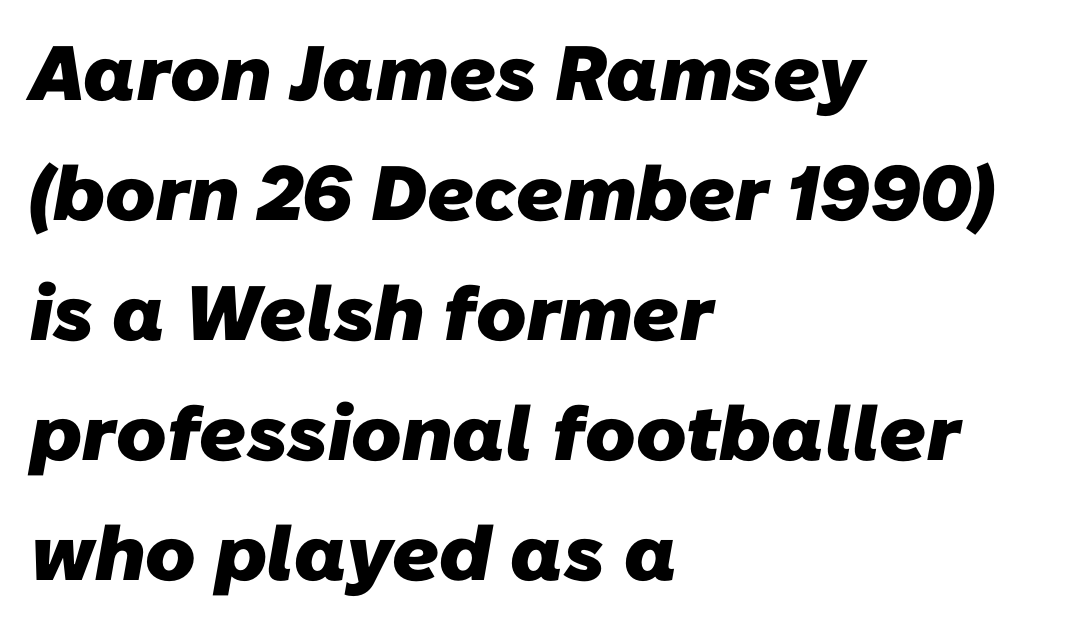
Q: Is the text bold? A: Yes.
Q: Is the typeface a serif or a sans-serif typeface? A: Sans-serif.
Q: Is the text underlined? A: No.
Q: How is the paragraph aligned? A: Left-aligned.
Q: Is the spacing between letters normal or unusually wide? A: Normal.
Q: Is the spacing between lines tight, normal or loose? A: Normal.
Q: Width (condensed, normal, or wide)? A: Normal.
Q: Stroke contrast? A: Low.
Q: x-height? A: Medium.
Q: Monospaced? A: No.
